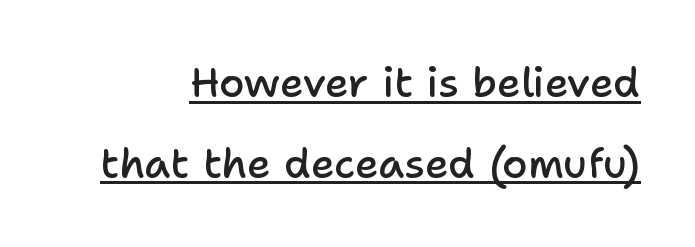
The image shows 41 px semibold sans-serif type, upright; set loose line spacing (1.97x), normal letter spacing, underlined; low stroke contrast and a medium x-height.
